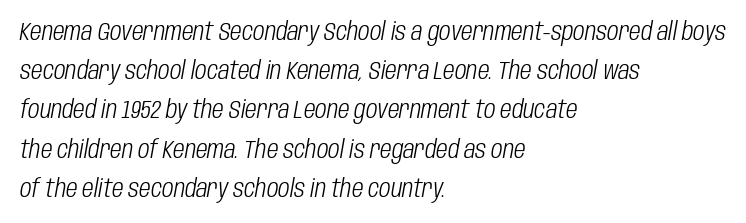
The passage shown is not bold in any degree. Italic? Definitely — the glyphs are oblique. Underlining? Definitely not there. Words appear dense and cohesive because spacing is normal. Each line starts at the same left margin while the right side varies.
